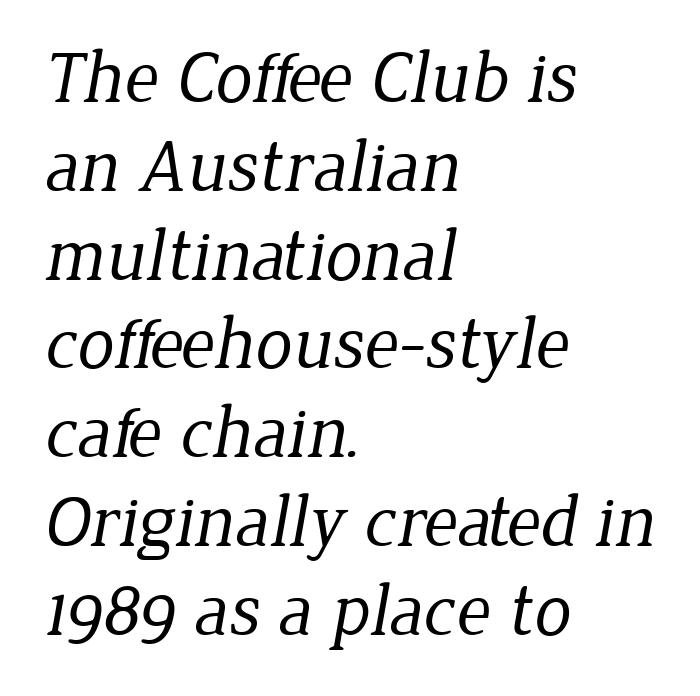
Q: Is the text bold? A: No.
Q: Is the typeface a serif or a sans-serif typeface? A: Serif.
Q: Is the text underlined? A: No.
Q: How is the paragraph aligned? A: Left-aligned.
Q: Is the spacing between letters normal or unusually wide? A: Normal.
Q: Width (condensed, normal, or wide)? A: Normal.
Q: Stroke contrast? A: Low.
Q: x-height? A: Medium.
Q: Monospaced? A: No.
